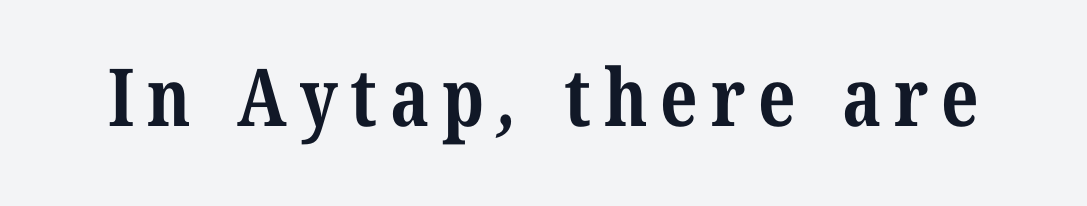
The image shows 80 px bold, condensed serif type; set not underlined; medium stroke contrast and a medium x-height.
